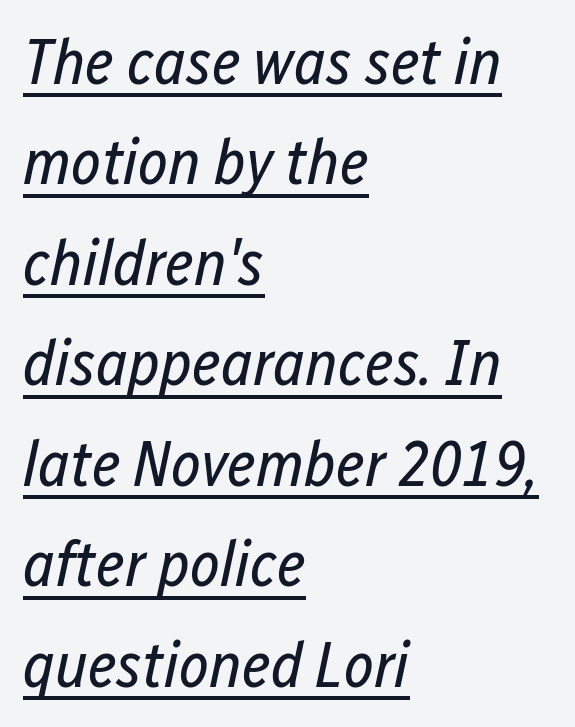
The image shows 64 px regular-weight, condensed type, italic (leaning right); set left-aligned, normal line spacing (1.57x), normal letter spacing, underlined; low stroke contrast and a medium x-height.
